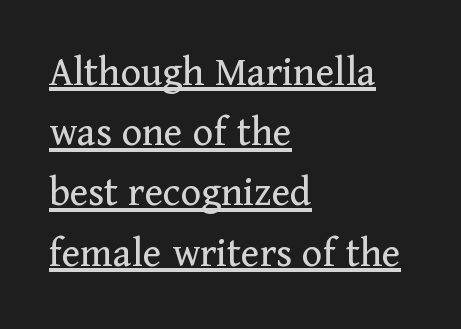
The letterforms sit at book weight or below. The space between consecutive lines is moderate. Left-aligned paragraph, ragged on the right. Does a line run under the words? Yes, clearly.
